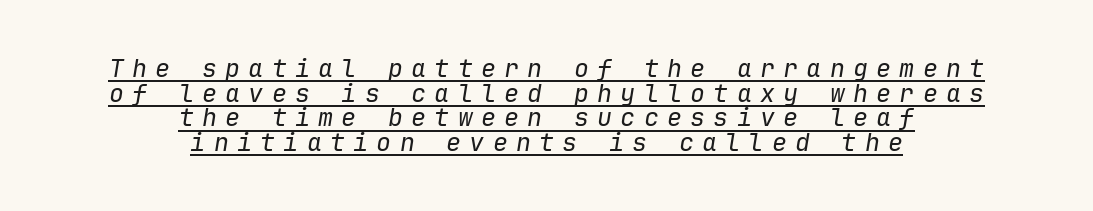
Q: Is the text bold? A: No.
Q: Is the text italic (slanted)? A: Yes, it leans right by about 9 degrees.
Q: Is the text underlined? A: Yes.
Q: How is the paragraph aligned? A: Centered.
Q: Is the spacing between letters normal or unusually wide? A: Unusually wide.
Q: Is the spacing between lines tight, normal or loose? A: Tight.
